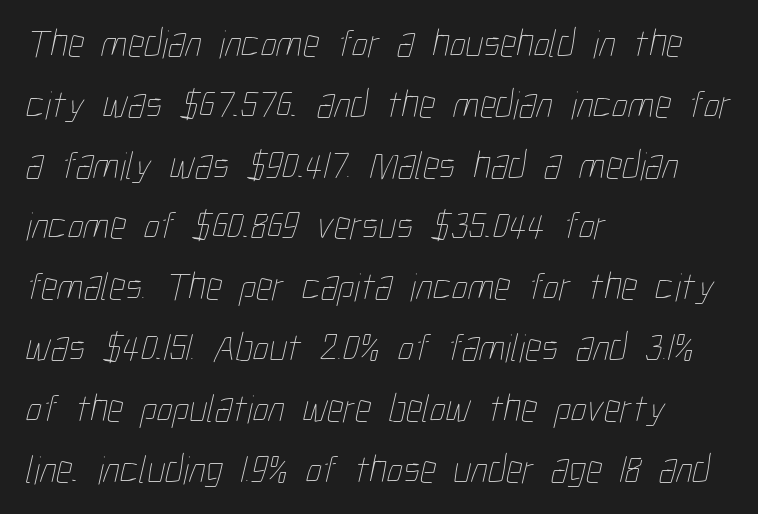
Q: Is the text bold? A: No.
Q: Is the text underlined? A: No.
Q: How is the paragraph aligned? A: Left-aligned.
Q: Is the spacing between letters normal or unusually wide? A: Normal.
Q: Is the spacing between lines tight, normal or loose? A: Normal.
Q: Width (condensed, normal, or wide)? A: Condensed.
Q: Stroke contrast? A: Low.
Q: x-height? A: Medium.
Q: Monospaced? A: No.
